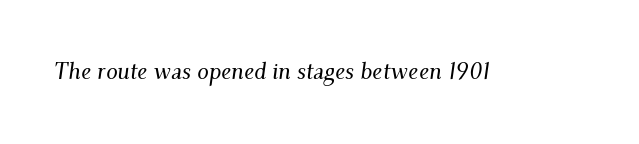
{"italic": "yes", "lean": "right", "slant_degrees": 9, "underline": "no", "letter_spacing": "normal", "letter_spacing_em": 0.0, "glyph_px": 23}
